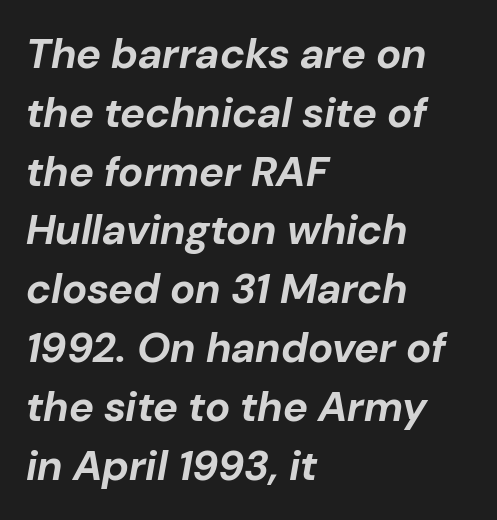
{"italic": "yes", "lean": "right", "slant_degrees": 10, "bold": "yes", "weight": "bold", "width": "normal", "stroke_contrast": "low", "x_height": "medium", "monospaced": "no", "underline": "no", "align": "left", "line_spacing": "normal", "line_spacing_ratio": 1.4, "letter_spacing": "normal", "letter_spacing_em": 0.0, "glyph_px": 42}
